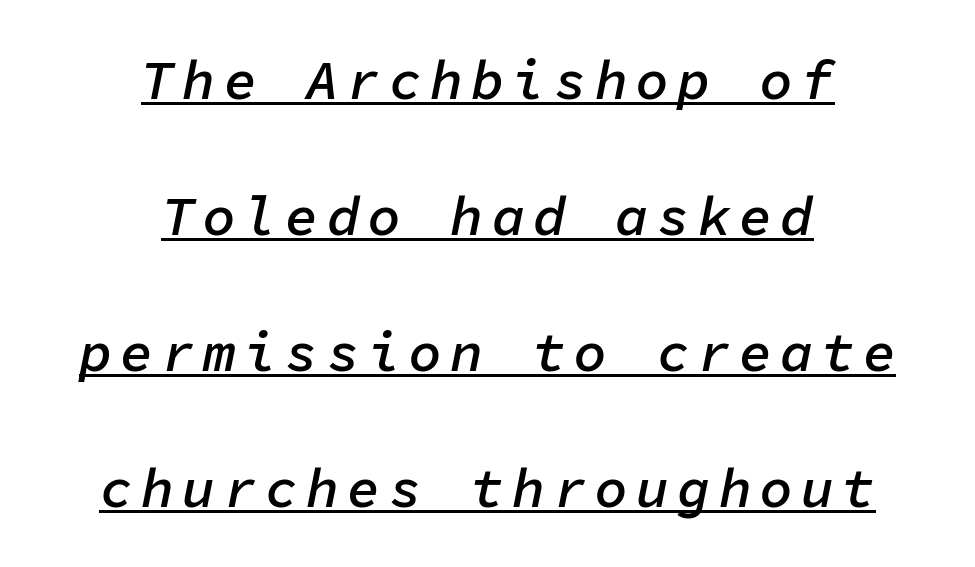
The image shows 55 px semibold type, italic (leaning right), monospaced; set centered, loose line spacing (2.47x), underlined; low stroke contrast and a medium x-height.
